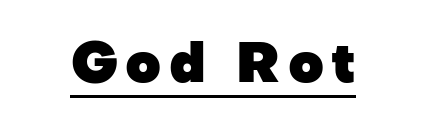
The image shows 55 px heavy sans-serif type, upright; set underlined; low stroke contrast and a medium x-height.
